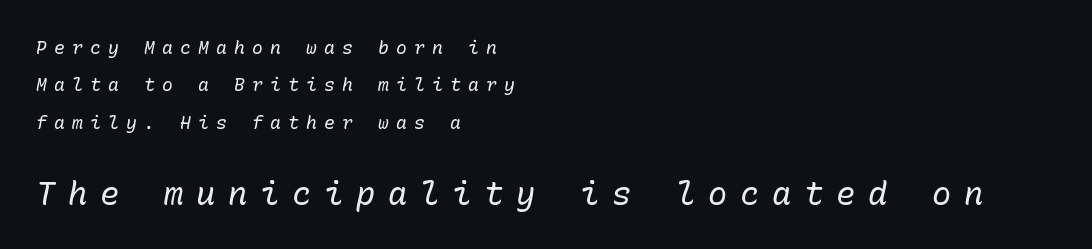
{"italic": "yes", "lean": "right", "slant_degrees": 10, "bold": "no", "weight": "regular", "width": "normal", "stroke_contrast": "low", "x_height": "medium", "monospaced": "yes", "underline": "no", "align": "left", "line_spacing": "loose", "line_spacing_ratio": 2.08, "letter_spacing": "wide", "letter_spacing_em": 0.4, "larger_block": "second", "size_ratio": 1.78, "glyph_px": 32}
